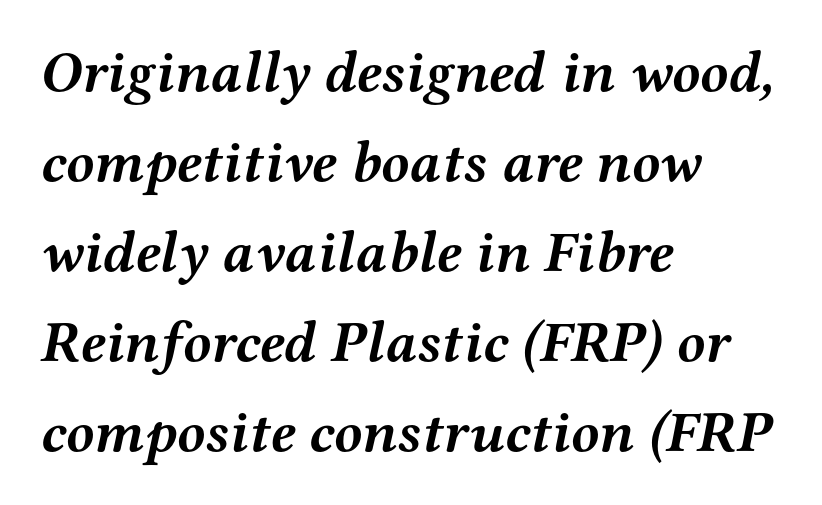
Q: Is the text bold? A: Yes.
Q: Is the text italic (slanted)? A: Yes, it leans right by about 12 degrees.
Q: Is the typeface a serif or a sans-serif typeface? A: Serif.
Q: Is the text underlined? A: No.
Q: How is the paragraph aligned? A: Left-aligned.
Q: Is the spacing between letters normal or unusually wide? A: Normal.
Q: Is the spacing between lines tight, normal or loose? A: Normal.
Q: Width (condensed, normal, or wide)? A: Wide.
Q: Stroke contrast? A: Medium.
Q: x-height? A: Medium.
Q: Monospaced? A: No.
